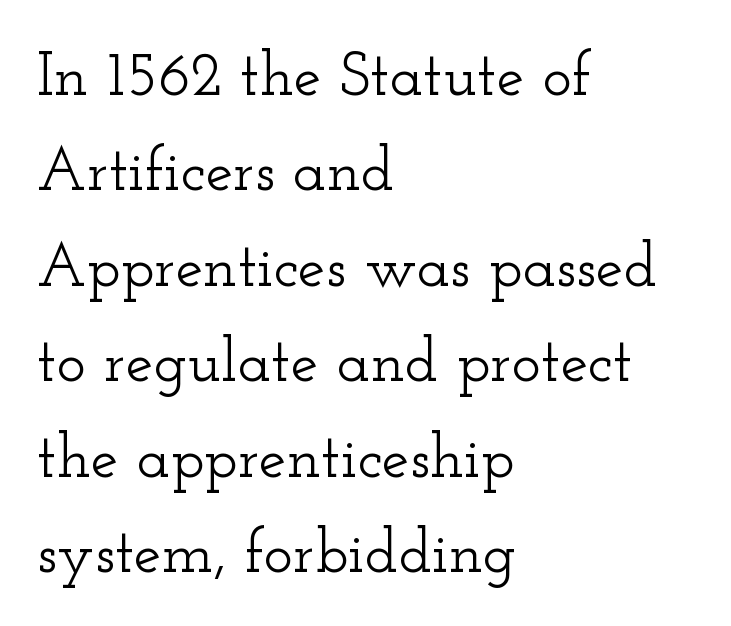
In terms of letterform style, serifs are clearly present. Compared with typical body copy, the letter spacing here is the same. These lines are rendered in a variable-pitch font. Ordinary non-slanted type is in use. Honestly, the row spacing looks completely unremarkable.
